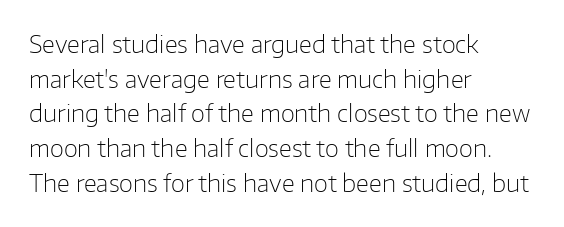
Vertical strokes here are truly vertical. Is the block centered? No — it sits flush against the left margin. Standard letterfit; no display-style spreading of the glyphs. This is not heavy type; no bold has been used.
